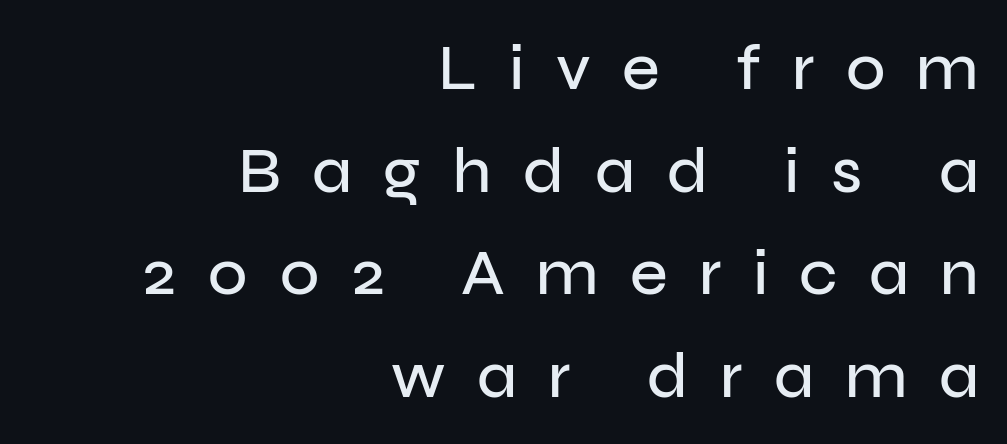
The image shows 65 px sans-serif type, upright; set right-aligned, normal line spacing (1.58x), unusually wide letter spacing (+0.48 em), not underlined; low stroke contrast and a medium x-height.
